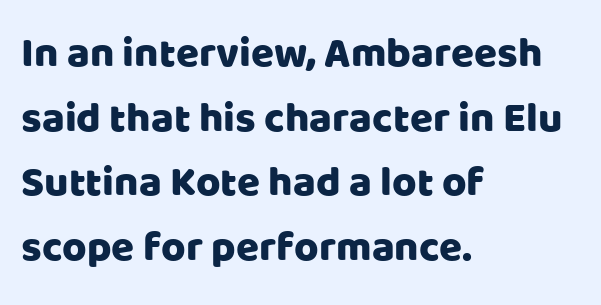
Q: Is the text italic (slanted)? A: No, it is upright.
Q: Is the typeface a serif or a sans-serif typeface? A: Sans-serif.
Q: Is the text underlined? A: No.
Q: How is the paragraph aligned? A: Left-aligned.
Q: Is the spacing between letters normal or unusually wide? A: Normal.
Q: Is the spacing between lines tight, normal or loose? A: Normal.
Q: Width (condensed, normal, or wide)? A: Normal.
Q: Stroke contrast? A: Low.
Q: x-height? A: Large.
Q: Monospaced? A: No.
